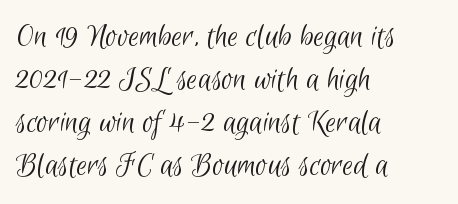
Beneath every word, the page is bare. The font is comparable to plain body text, perhaps lighter. Looks like regular typesetting: each glyph gets only the width it needs. The paragraph has a hard left edge and a soft right edge. Observe the absence of serifs on each vertical stroke in this sample. The type is set solid horizontally, with unmodified tracking.
